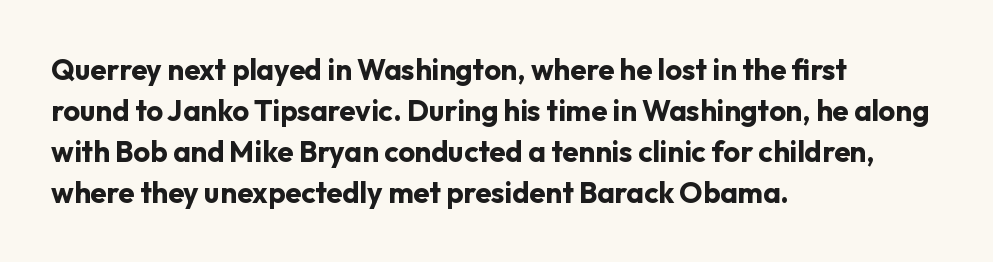
{"serif": "no", "italic": "no", "bold": "yes", "weight": "bold", "width": "normal", "stroke_contrast": "low", "x_height": "medium", "monospaced": "no", "underline": "no", "align": "left", "line_spacing": "normal", "line_spacing_ratio": 1.41, "letter_spacing": "normal", "letter_spacing_em": 0.0, "glyph_px": 29}
